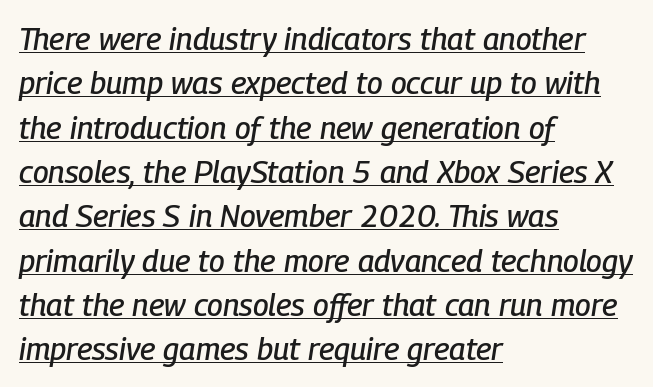
The image shows 31 px condensed type, italic (leaning right); set left-aligned, normal line spacing (1.43x), normal letter spacing, underlined; low stroke contrast and a medium x-height.
